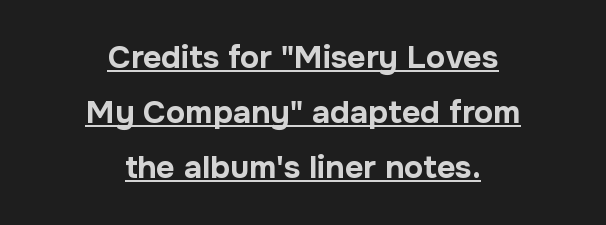
The image shows 32 px bold sans-serif type, upright; set centered, line spacing 1.72x, normal letter spacing, underlined; low stroke contrast and a medium x-height.
